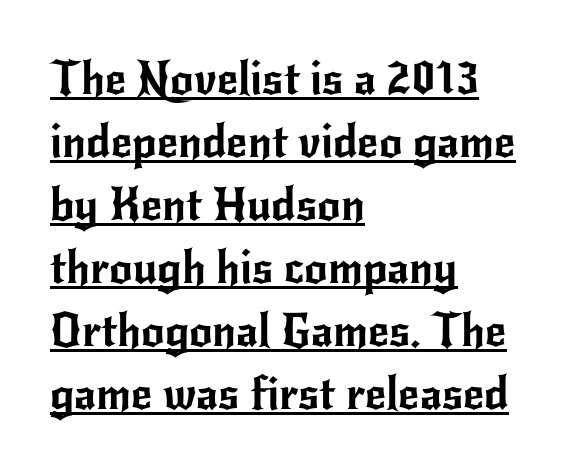
Q: Is the text italic (slanted)? A: No, it is upright.
Q: Is the typeface a serif or a sans-serif typeface? A: Sans-serif.
Q: Is the text underlined? A: Yes.
Q: How is the paragraph aligned? A: Left-aligned.
Q: Is the spacing between letters normal or unusually wide? A: Normal.
Q: Is the spacing between lines tight, normal or loose? A: Normal.
Q: Width (condensed, normal, or wide)? A: Normal.
Q: Stroke contrast? A: Low.
Q: x-height? A: Small.
Q: Monospaced? A: No.
